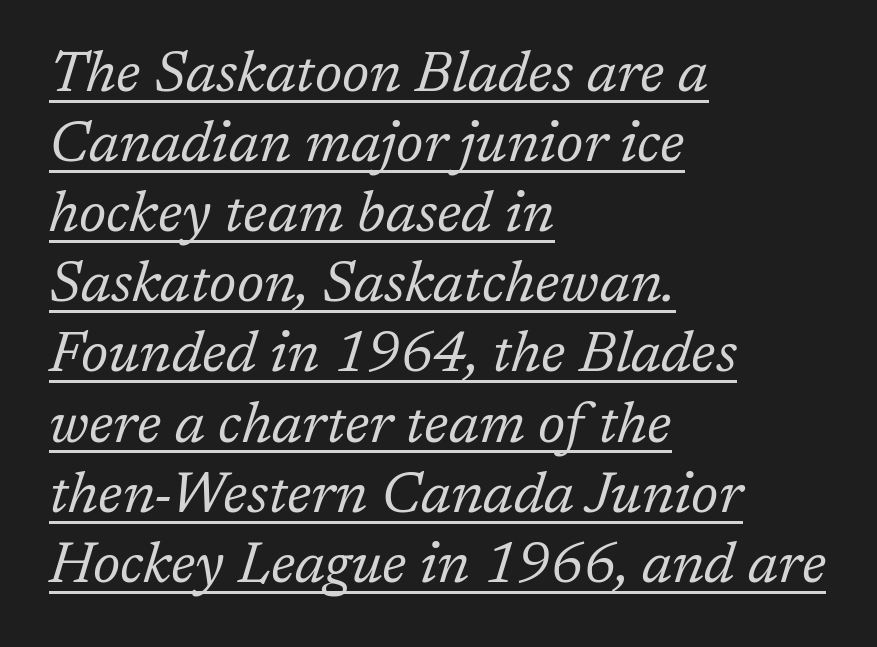
The face used here has a pronounced slope to its letters. This is not heavy type; no bold has been used. Is this a sans? No — the strokes have serifs. The type is set solid horizontally, with unmodified tracking. Every row of glyphs begins at an identical x-position on the left. A baseline rule has been typeset under these characters.
